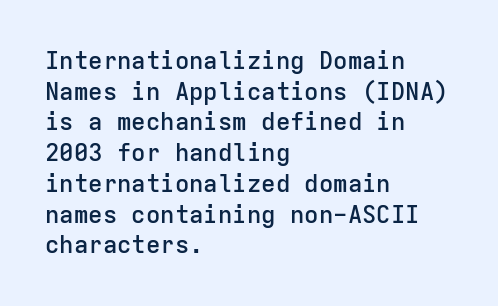
Each word holds together tightly as a unit, with standard inter-letter gaps. Check the space under the baseline: it is left empty. The paragraph has a hard left edge and a soft right edge. Posture: straight, roman, zero tilt. The vertical gap from one line to the next is medium. Notice the strokes are somewhat thickened but not fully heavy: this is a semibold.
